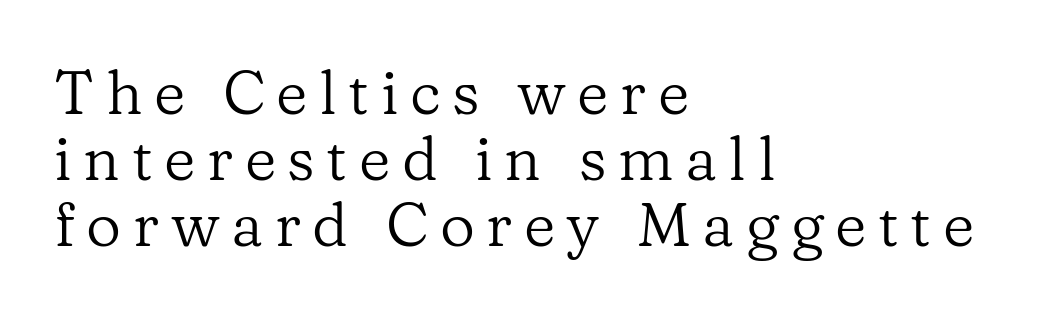
The image shows 61 px regular-weight serif type, upright; set left-aligned, tight line spacing (1.08x), not underlined; low stroke contrast and a medium x-height.
